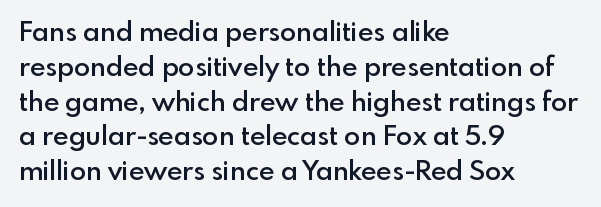
A bare baseline throughout the passage. A typesetter would mark this as roman, not italic. Leading: standard. Here the glyphs are tracked normally, forming tight word shapes.
